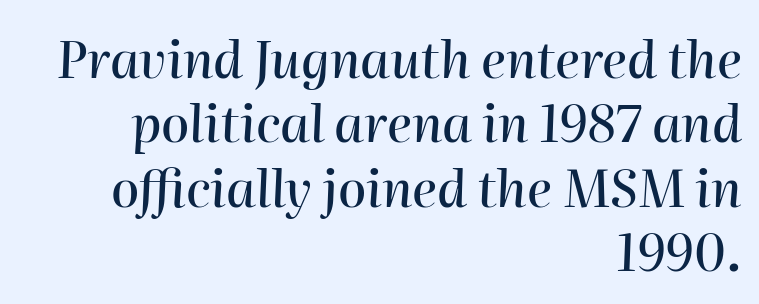
Compared with typical paragraphs, the rows here are spaced about the same. Style check: oblique. The passage shown is typed in a proportional face where columns would drift. Does extra space separate the letters? No, they use regular spacing. A student would call this right alignment; a typographer would say flush right, rag left.
